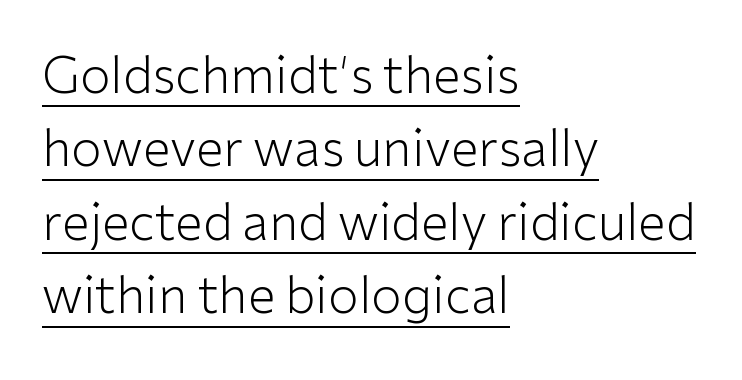
{"serif": "no", "italic": "no", "bold": "no", "weight": "light", "width": "normal", "stroke_contrast": "low", "x_height": "medium", "monospaced": "no", "underline": "yes", "align": "left", "line_spacing": "normal", "line_spacing_ratio": 1.47, "letter_spacing": "normal", "letter_spacing_em": 0.0, "glyph_px": 50}
